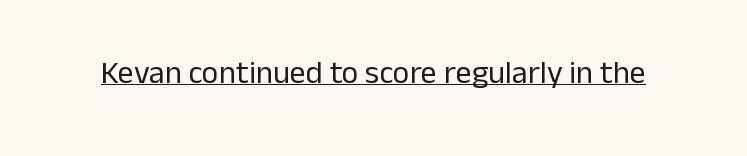
{"serif": "no", "italic": "no", "bold": "no", "weight": "regular", "width": "normal", "stroke_contrast": "low", "x_height": "medium", "monospaced": "no", "underline": "yes", "letter_spacing": "normal", "letter_spacing_em": 0.0, "glyph_px": 32}
